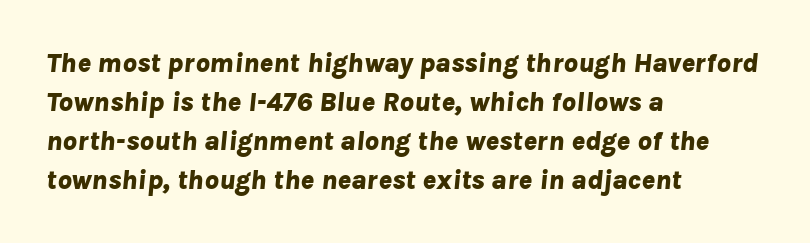
This is heavy type, rendered in bold. Letter spacing: default. Yep, that's italic — everything's leaning. Layout note: lines flush left. The baseline area is clear. Think of a printed novel: that variable character pitch is what you see here.
